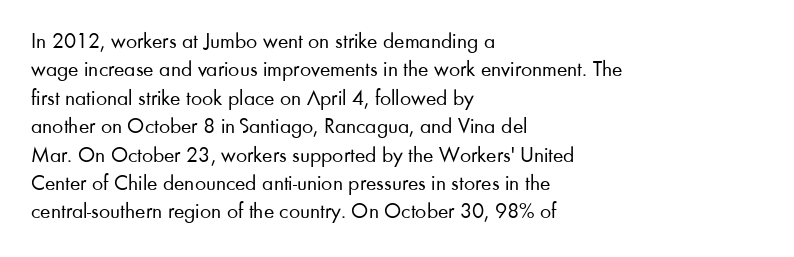
The image shows 22 px text type, upright; set left-aligned, normal line spacing (1.29x), normal letter spacing, not underlined.
